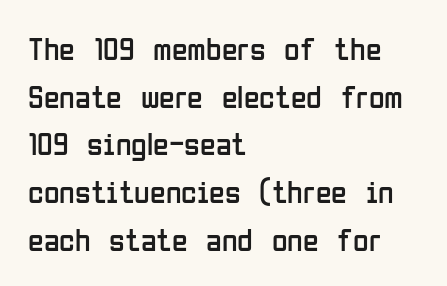
The image shows 32 px regular-weight, condensed sans-serif type, upright; set left-aligned, normal line spacing (1.49x), normal letter spacing, not underlined; low stroke contrast and a medium x-height.
